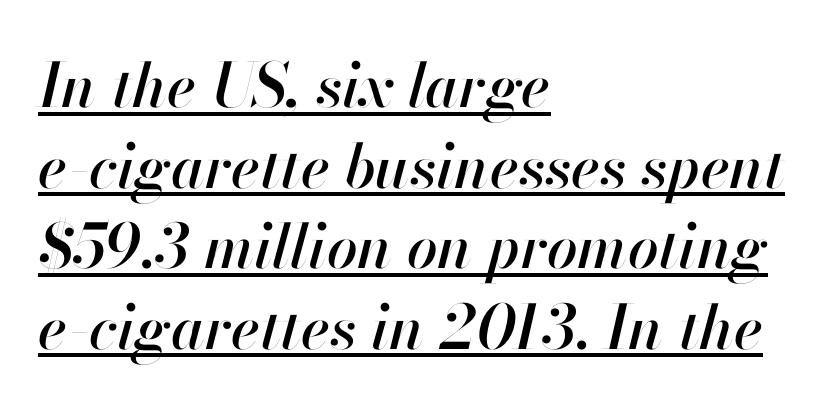
Each line starts at the same left margin while the right side varies. Think of a printed novel: that variable character pitch is what you see here. Standard letterfit; no display-style spreading of the glyphs. The sample's only ornament is a line tracing under the words. Reading down the column, the eye jumps a familiar distance to each next line.
